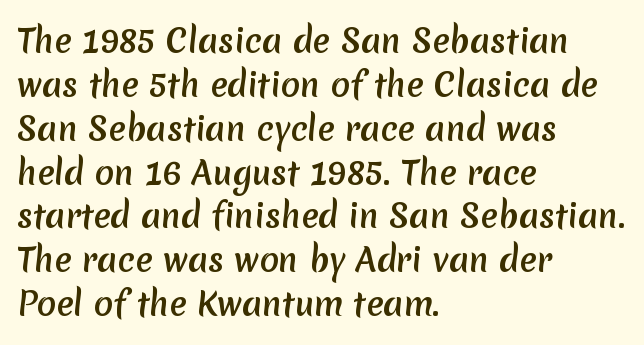
The image shows 32 px semibold sans-serif type; set left-aligned, normal line spacing (1.37x), normal letter spacing, not underlined; low stroke contrast and a medium x-height.
